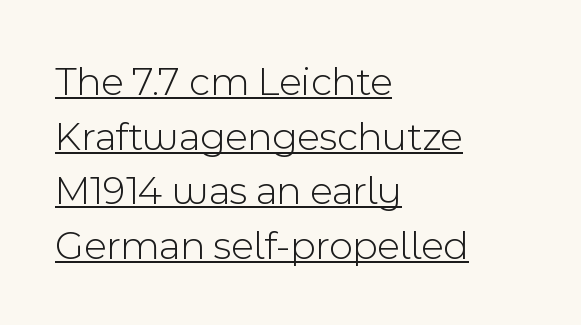
{"serif": "no", "italic": "no", "bold": "no", "weight": "light", "width": "normal", "x_height": "medium", "monospaced": "no", "underline": "yes", "align": "left", "line_spacing": "normal", "line_spacing_ratio": 1.33, "letter_spacing": "normal", "letter_spacing_em": 0.0, "glyph_px": 41}
